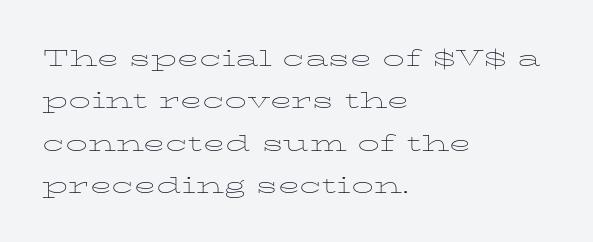
{"italic": "no", "bold": "no", "weight": "thin", "width": "wide", "stroke_contrast": "low", "x_height": "medium", "monospaced": "no", "underline": "no", "align": "left", "line_spacing": "normal", "line_spacing_ratio": 1.46, "letter_spacing": "normal", "letter_spacing_em": 0.0, "glyph_px": 29}
